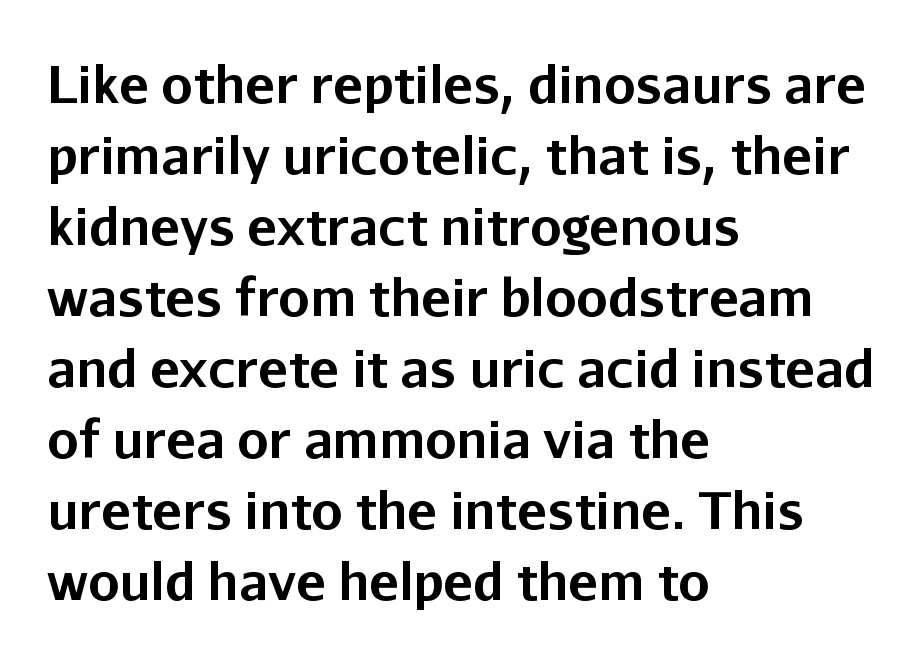
Q: Is the text bold? A: Yes.
Q: Is the text italic (slanted)? A: No, it is upright.
Q: Is the typeface a serif or a sans-serif typeface? A: Sans-serif.
Q: Is the text underlined? A: No.
Q: How is the paragraph aligned? A: Left-aligned.
Q: Is the spacing between letters normal or unusually wide? A: Normal.
Q: Is the spacing between lines tight, normal or loose? A: Normal.
Q: Width (condensed, normal, or wide)? A: Normal.
Q: Stroke contrast? A: Low.
Q: x-height? A: Medium.
Q: Monospaced? A: No.
